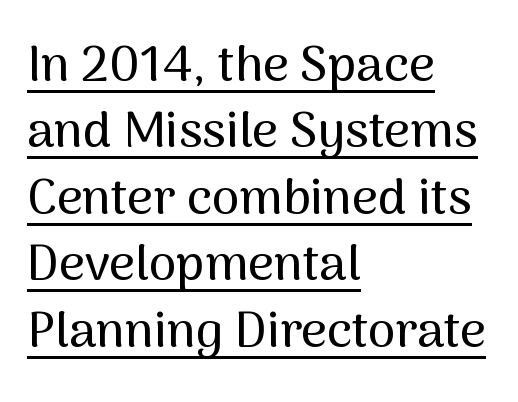
{"serif": "no", "italic": "no", "width": "normal", "stroke_contrast": "medium", "x_height": "medium", "monospaced": "no", "underline": "yes", "align": "left", "line_spacing": "normal", "line_spacing_ratio": 1.33, "letter_spacing": "normal", "letter_spacing_em": 0.0, "glyph_px": 50}
